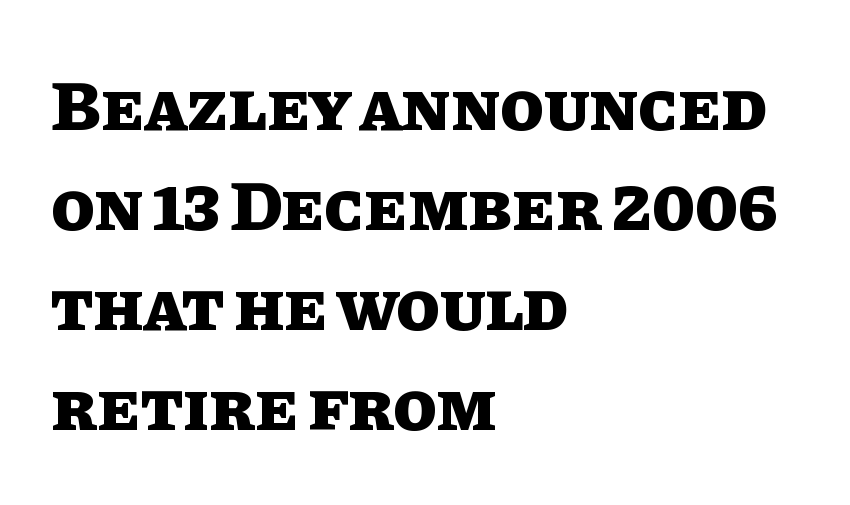
Q: Is the text bold? A: Yes.
Q: Is the text italic (slanted)? A: No, it is upright.
Q: Is the text underlined? A: No.
Q: How is the paragraph aligned? A: Left-aligned.
Q: Is the spacing between letters normal or unusually wide? A: Normal.
Q: Is the spacing between lines tight, normal or loose? A: Normal.
Q: Width (condensed, normal, or wide)? A: Normal.
Q: Stroke contrast? A: Low.
Q: x-height? A: Large.
Q: Monospaced? A: No.
